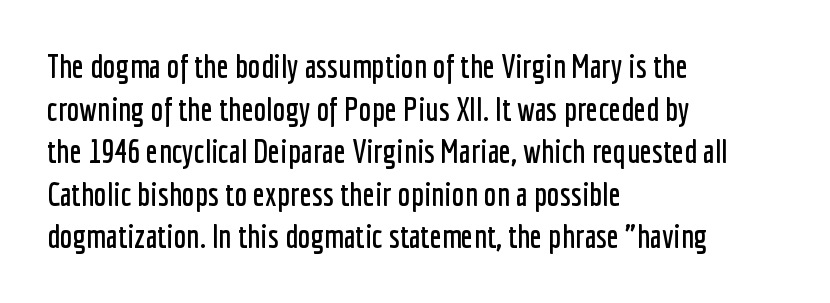
Q: Is the text italic (slanted)? A: No, it is upright.
Q: Is the typeface a serif or a sans-serif typeface? A: Sans-serif.
Q: Is the text underlined? A: No.
Q: How is the paragraph aligned? A: Left-aligned.
Q: Is the spacing between letters normal or unusually wide? A: Normal.
Q: Is the spacing between lines tight, normal or loose? A: Normal.
Q: Width (condensed, normal, or wide)? A: Condensed.
Q: Stroke contrast? A: Low.
Q: x-height? A: Medium.
Q: Monospaced? A: No.
